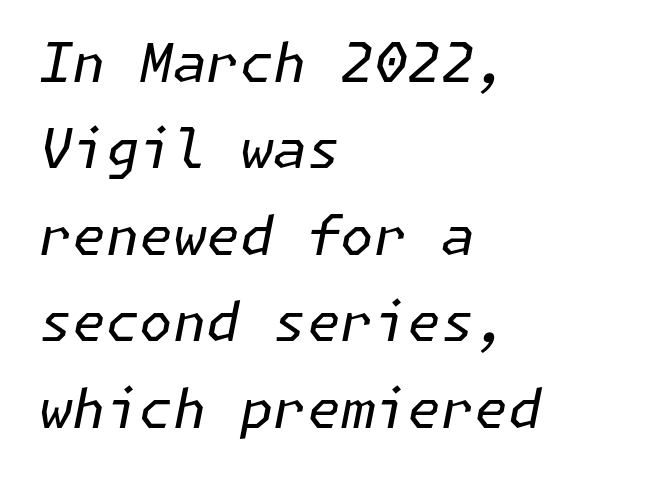
The image shows 54 px regular-weight type, italic (leaning right); set left-aligned, normal line spacing (1.6x), normal letter spacing, not underlined; low stroke contrast and a medium x-height.
